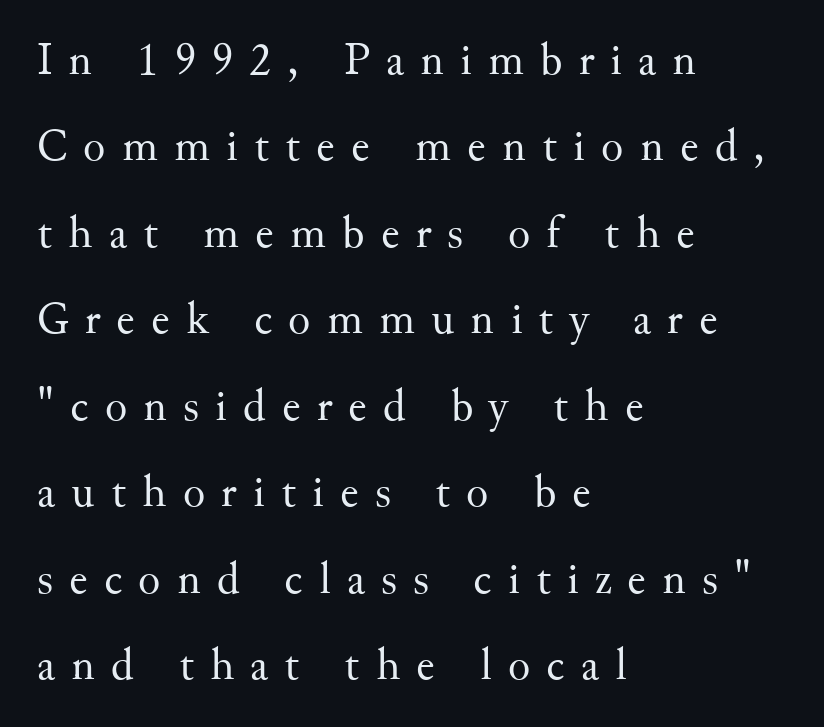
The image shows 46 px regular-weight serif type, upright; set left-aligned, line spacing 1.88x, unusually wide letter spacing (+0.35 em), not underlined; medium stroke contrast and a small x-height.
